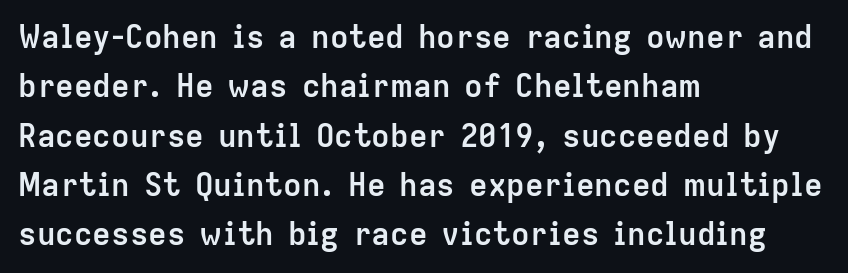
If you drew a ruler down the left edge, every line would touch it. Rows of type keep a routine distance in the vertical direction. A bare baseline throughout the passage. The type sits square on the baseline with zero lean.
